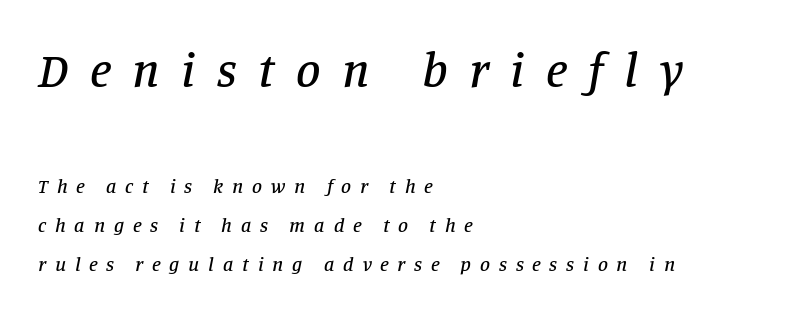
{"serif": "yes", "italic": "yes", "lean": "right", "slant_degrees": 11, "width": "normal", "stroke_contrast": "low", "x_height": "large", "monospaced": "no", "underline": "no", "align": "left", "line_spacing": "loose", "line_spacing_ratio": 1.95, "letter_spacing": "wide", "letter_spacing_em": 0.44, "larger_block": "first", "size_ratio": 2.45, "glyph_px": 49}
